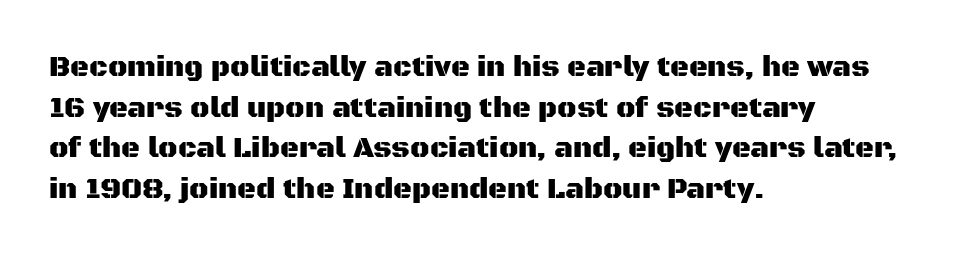
The image shows 29 px sans-serif type, upright; set left-aligned, normal line spacing (1.4x), normal letter spacing, not underlined; medium stroke contrast and a large x-height.
